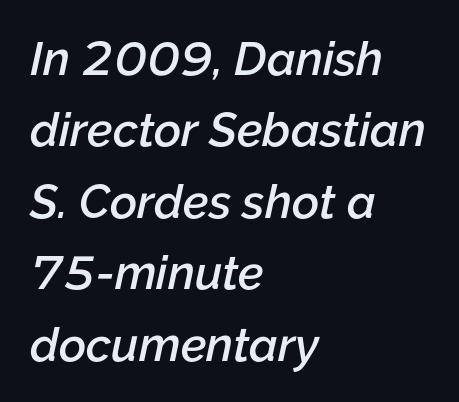
Q: Is the text bold? A: Semi-bold.
Q: Is the text italic (slanted)? A: Yes, it leans right by about 12 degrees.
Q: Is the text underlined? A: No.
Q: How is the paragraph aligned? A: Left-aligned.
Q: Is the spacing between letters normal or unusually wide? A: Normal.
Q: Is the spacing between lines tight, normal or loose? A: Normal.
Q: Width (condensed, normal, or wide)? A: Normal.
Q: Stroke contrast? A: Low.
Q: x-height? A: Medium.
Q: Monospaced? A: No.
